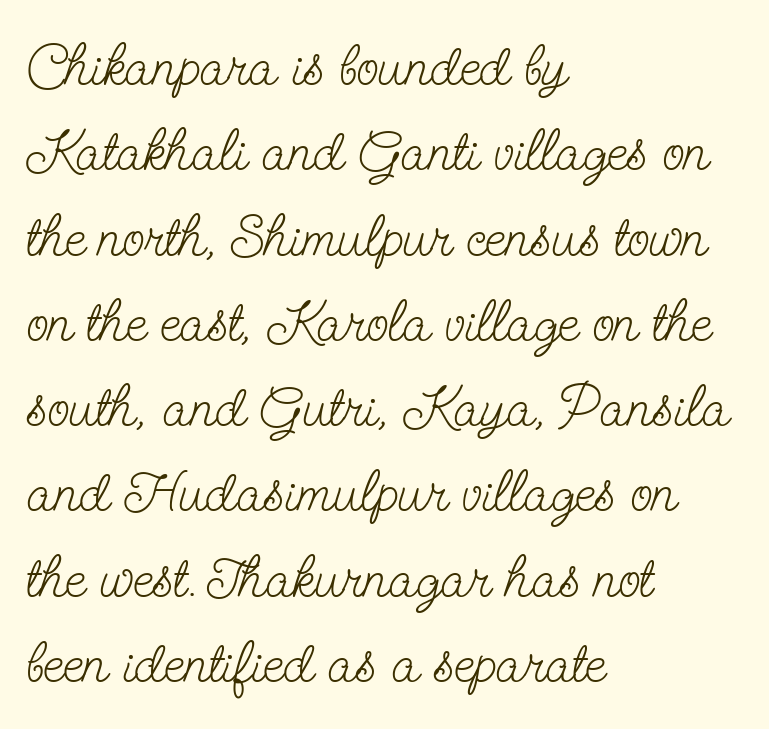
Q: Is the text bold? A: No.
Q: Is the text italic (slanted)? A: Yes.
Q: Is the typeface a serif or a sans-serif typeface? A: Serif.
Q: Is the text underlined? A: No.
Q: How is the paragraph aligned? A: Left-aligned.
Q: Is the spacing between letters normal or unusually wide? A: Normal.
Q: Is the spacing between lines tight, normal or loose? A: Normal.
Q: Width (condensed, normal, or wide)? A: Condensed.
Q: Stroke contrast? A: Low.
Q: x-height? A: Small.
Q: Monospaced? A: No.
